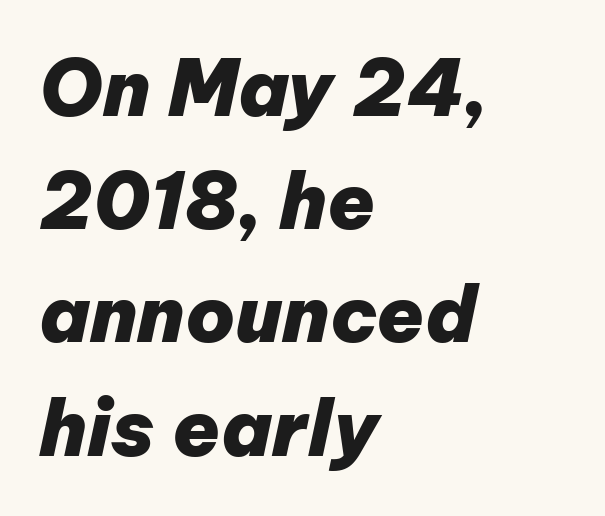
{"italic": "yes", "lean": "right", "slant_degrees": 12, "bold": "yes", "weight": "heavy", "width": "normal", "stroke_contrast": "low", "x_height": "medium", "monospaced": "no", "underline": "no", "align": "left", "line_spacing": "normal", "line_spacing_ratio": 1.47, "letter_spacing": "normal", "letter_spacing_em": 0.0, "glyph_px": 77}
